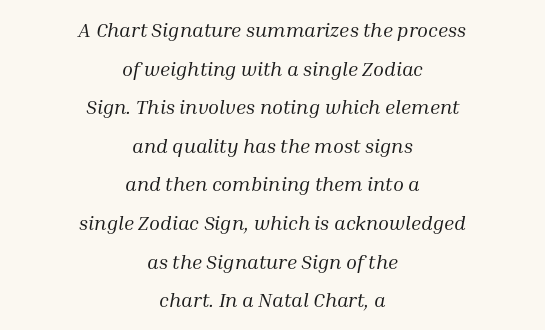
The image shows 20 px text type, italic (leaning right); set centered, loose line spacing (1.93x), normal letter spacing, not underlined.
